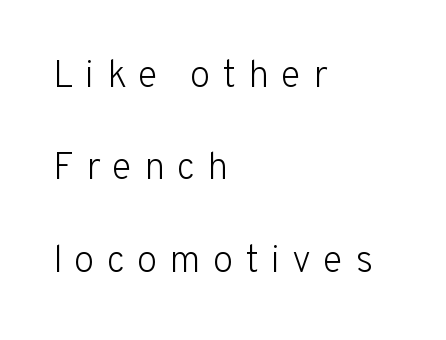
Q: Is the text bold? A: No.
Q: Is the text italic (slanted)? A: No, it is upright.
Q: Is the typeface a serif or a sans-serif typeface? A: Sans-serif.
Q: Is the text underlined? A: No.
Q: How is the paragraph aligned? A: Left-aligned.
Q: Is the spacing between letters normal or unusually wide? A: Unusually wide.
Q: Is the spacing between lines tight, normal or loose? A: Loose.
Q: Width (condensed, normal, or wide)? A: Normal.
Q: Stroke contrast? A: Low.
Q: x-height? A: Medium.
Q: Monospaced? A: No.
